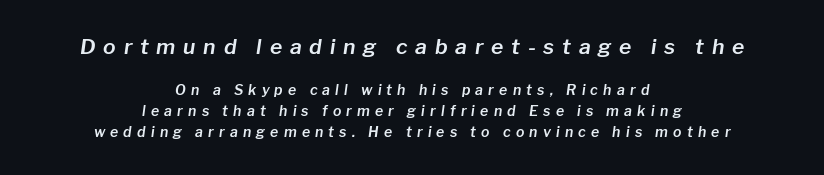
The image shows 21 px text type, italic (leaning right); set centered, normal line spacing (1.5x), unusually wide letter spacing (+0.37 em), not underlined; the first (top) block is 1.5x larger.
